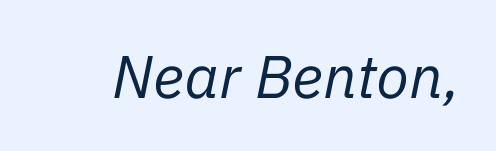
The image shows 60 px regular-weight type, italic (leaning right); set normal letter spacing, not underlined; low stroke contrast and a medium x-height.
